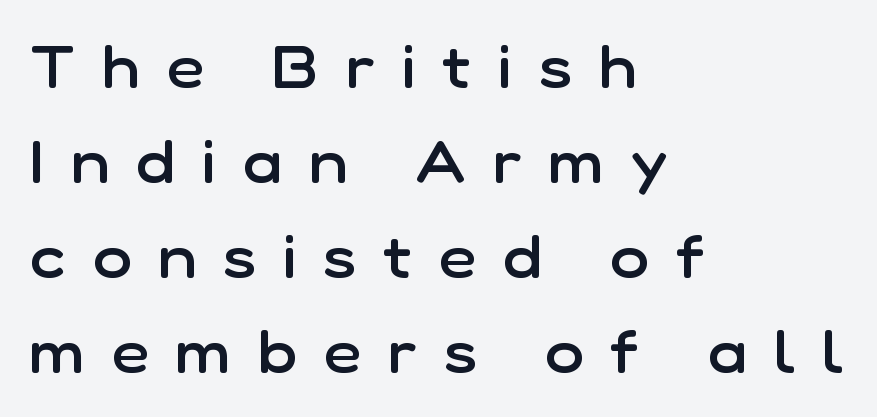
{"serif": "no", "italic": "no", "bold": "semi", "weight": "semibold", "width": "normal", "stroke_contrast": "low", "x_height": "medium", "monospaced": "no", "underline": "no", "align": "left", "line_spacing": "normal", "line_spacing_ratio": 1.64, "letter_spacing": "wide", "letter_spacing_em": 0.47, "glyph_px": 58}
